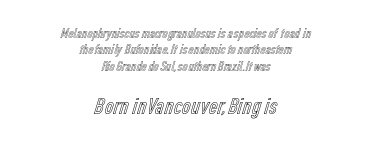
The face used here is rendered with its standard letterfit. The glyphs are unaccompanied by any horizontal stroke below them. Size contrast runs from small at the top to large at the bottom. The paragraph shown floats in the horizontal middle.
